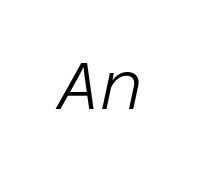
The image shows 66 px light type, italic (leaning right); set normal letter spacing, not underlined; low stroke contrast and a large x-height.
